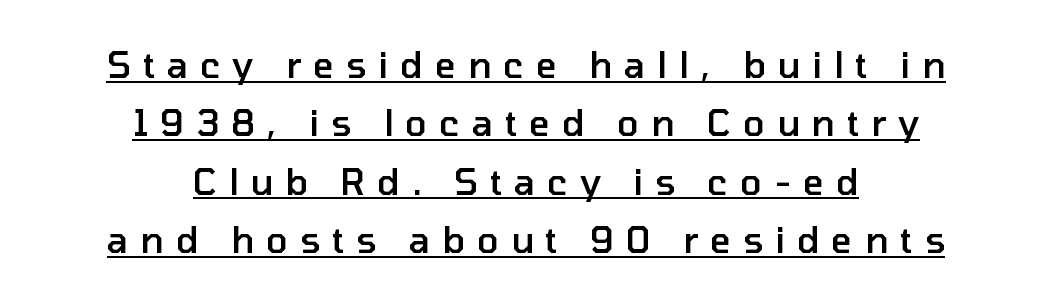
A typesetter would label this face a sans. Both edges are ragged and mirror each other, which tells us the setting is centered. A semibold gives these letters moderate extra thickness, short of bold. Summary of vertical rhythm: regular, with standard interline spacing. Do the characters align in a grid? No, the font is proportional. Notice how the stems are strictly vertical — no italics here.
